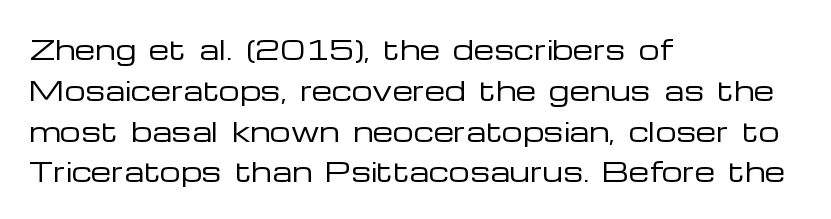
The gap between lines stays unmarked. No extra tracking has been applied to these lines. Does the leading feel generous? No, just average. Short and long lines alike share a common starting point at left.
